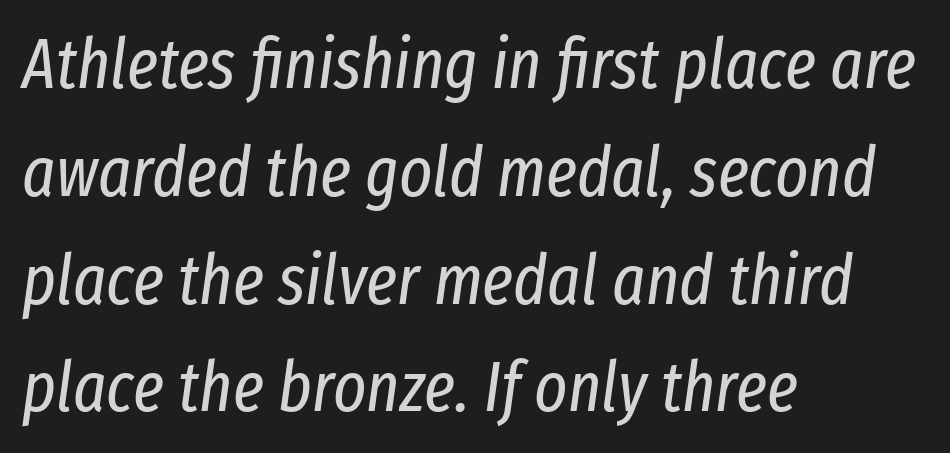
One-word summary of the alignment: left. The letters advance in unequal steps, a hallmark of proportional type. Is the stroke heavy? The answer is a plain regular-or-lighter. Nobody drew a line under any word here. No extra tracking has been applied to these lines.
